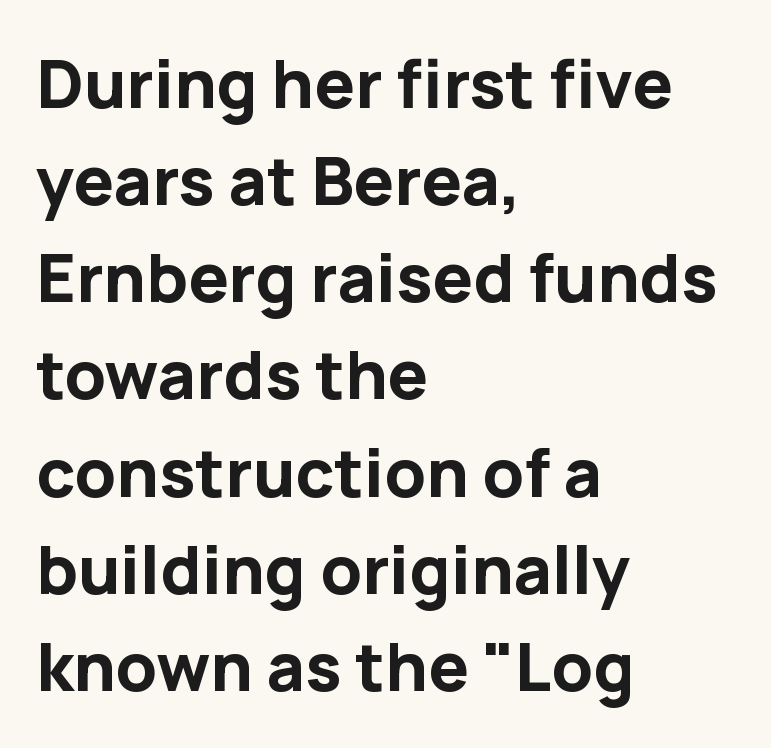
Letterform terminals end flat and unadorned throughout the passage. Layout note: lines flush left. Here the designer chose a conventional face with non-uniform glyph widths. A typesetter would call this leading conventional body-copy spacing.
